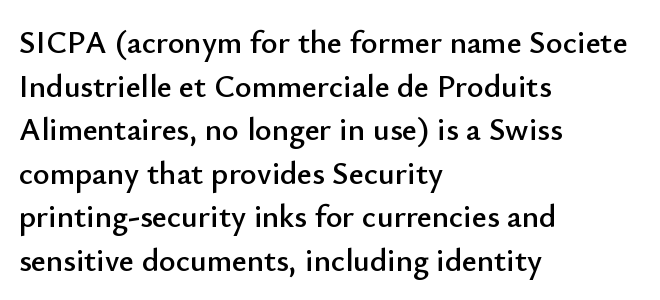
The image shows 32 px sans-serif type, upright; set left-aligned, normal line spacing (1.36x), normal letter spacing, not underlined; low stroke contrast and a small x-height.
